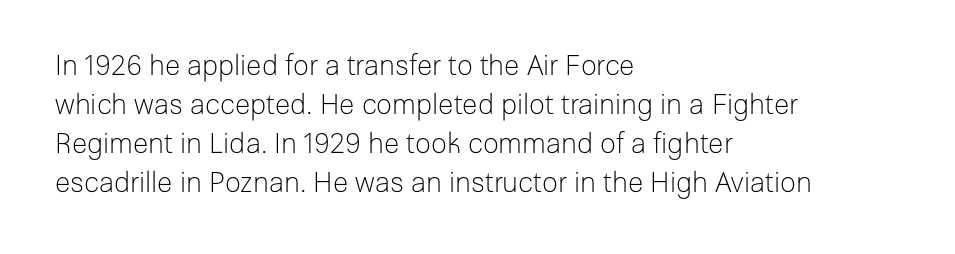
Here the glyphs are tracked normally, forming tight word shapes. Look at the bottom of the vertical strokes: they stop flat, with no serifs. A roman cut, with each character standing at attention. Reading down the column, the eye jumps a familiar distance to each next line. Underlining? Definitely not there. The letters advance in unequal steps, a hallmark of proportional type.
